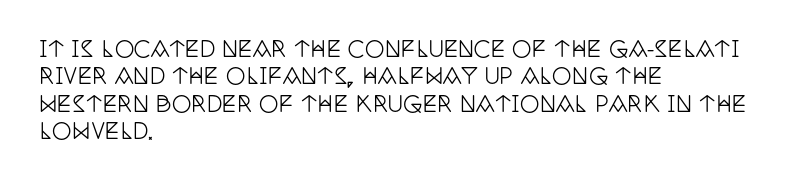
The lines are quadded left. Bare-footed words on every line. Notice how the stems are strictly vertical — no italics here. The gaps between neighbouring characters are ordinary and unremarkable.
